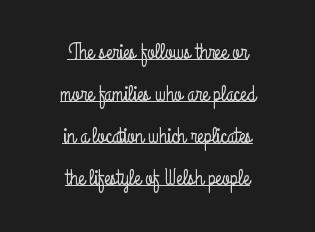
The image shows 22 px text type; set centered, loose line spacing (1.91x), normal letter spacing, underlined.
